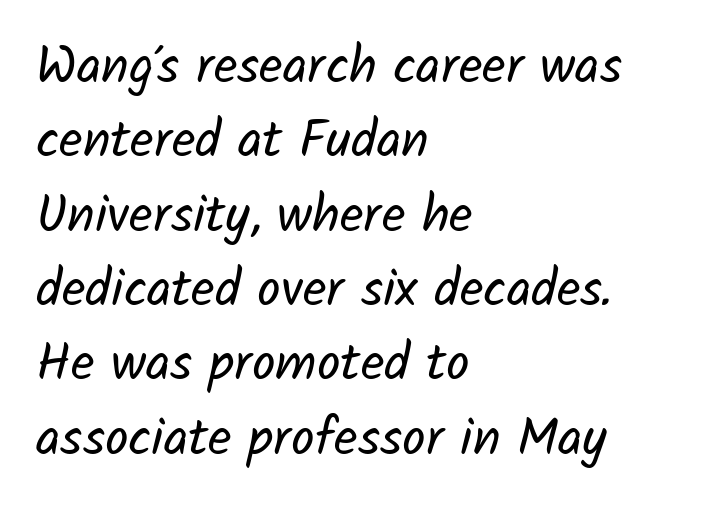
The weight tops out at a normal text grade. Here the glyphs are tracked normally, forming tight word shapes. The leading is moderate, giving the passage an even texture. No word sits above an underline. Compared with a centered layout, this one pins lines to the left instead. The passage shown is typeset with a sans-serif family.
